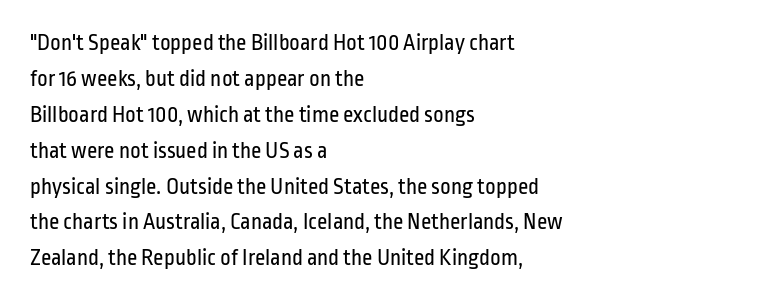
The foot of each line stays bare and open. It's the straight-up-and-down kind of type. The gaps between neighbouring characters are ordinary and unremarkable. A normal amount of white space separates one row of letters from the next. Typeset ragged right — the left edge is the straight one. Is the stroke heavy? The answer is a plain regular-or-lighter.
